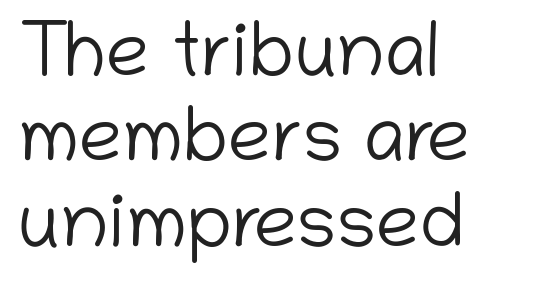
If you drew a ruler down the left edge, every line would touch it. Character widths vary here, with narrow letters taking less room than wide ones. No italicization has been applied; the sample stays upright. The passage shown is not underscored anywhere.
